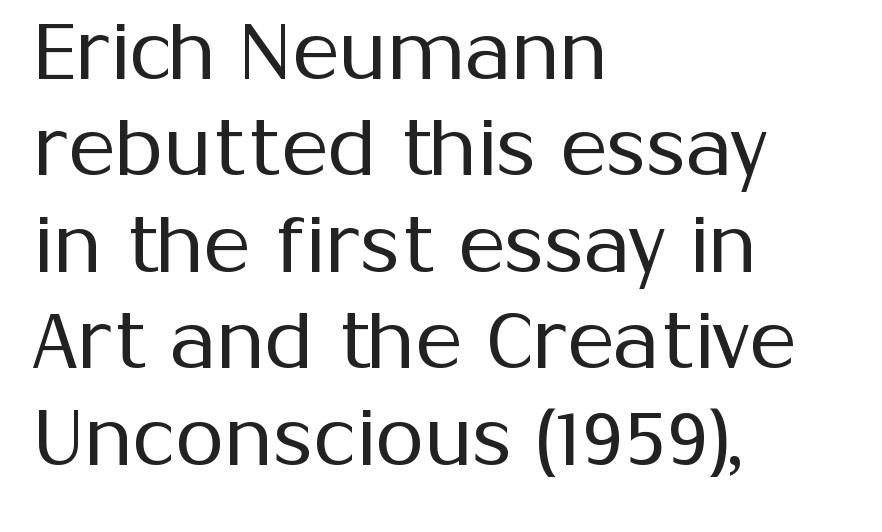
The image shows 79 px regular-weight sans-serif type, upright; set left-aligned, line spacing 1.22x, normal letter spacing, not underlined; medium stroke contrast and a medium x-height.
